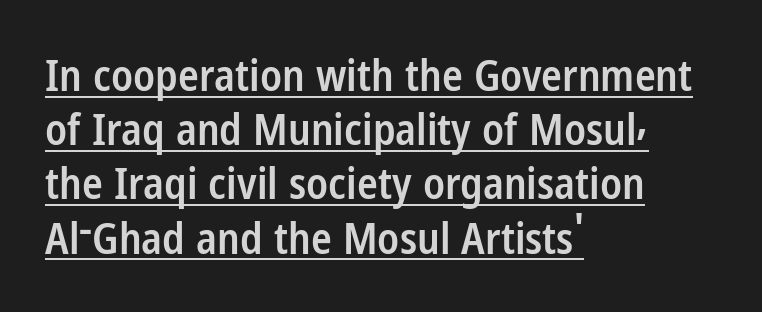
{"serif": "no", "italic": "no", "bold": "semi", "weight": "semibold", "width": "condensed", "stroke_contrast": "low", "x_height": "medium", "monospaced": "no", "underline": "yes", "align": "left", "line_spacing": "normal", "line_spacing_ratio": 1.26, "letter_spacing": "normal", "letter_spacing_em": 0.0, "glyph_px": 43}
